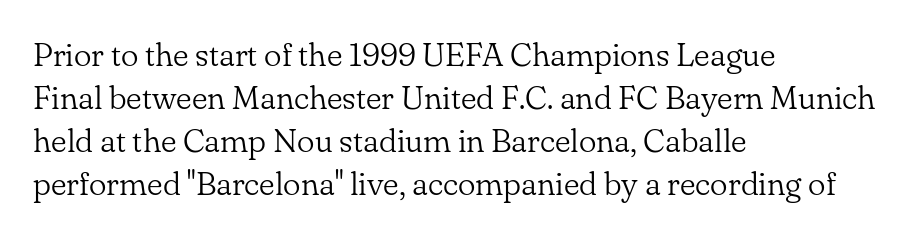
{"serif": "yes", "italic": "no", "bold": "no", "weight": "light", "width": "normal", "stroke_contrast": "low", "x_height": "small", "monospaced": "no", "underline": "no", "align": "left", "line_spacing": "normal", "line_spacing_ratio": 1.3, "letter_spacing": "normal", "letter_spacing_em": 0.0, "glyph_px": 33}
